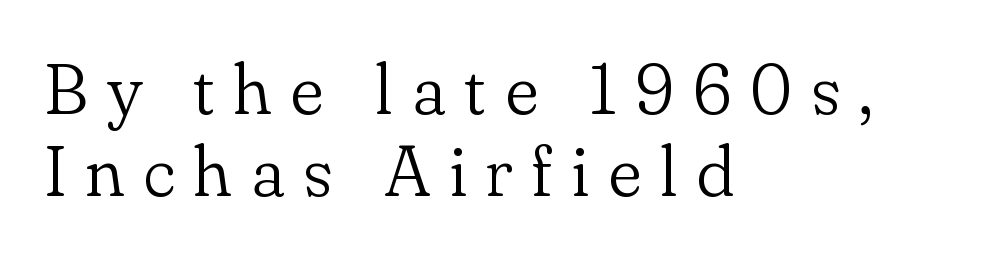
The image shows 71 px light serif type, upright; set left-aligned, line spacing 1.16x, unusually wide letter spacing (+0.26 em), not underlined; low stroke contrast and a small x-height.
